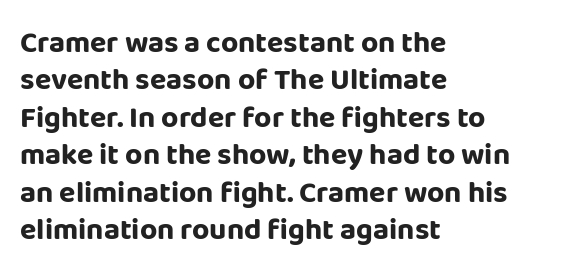
The image shows 30 px bold sans-serif type, upright; set left-aligned, normal line spacing (1.25x), normal letter spacing, not underlined; low stroke contrast and a large x-height.
